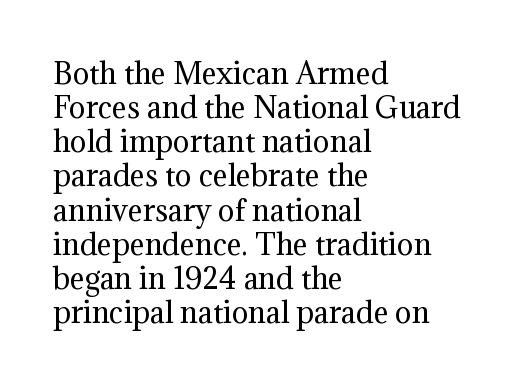
Q: Is the text bold? A: No.
Q: Is the text italic (slanted)? A: No, it is upright.
Q: Is the typeface a serif or a sans-serif typeface? A: Serif.
Q: Is the text underlined? A: No.
Q: How is the paragraph aligned? A: Left-aligned.
Q: Is the spacing between letters normal or unusually wide? A: Normal.
Q: Width (condensed, normal, or wide)? A: Normal.
Q: Stroke contrast? A: Medium.
Q: x-height? A: Medium.
Q: Monospaced? A: No.
